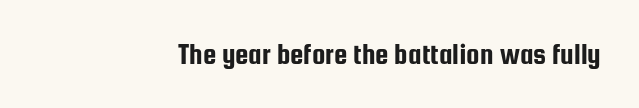
Q: Is the text italic (slanted)? A: No, it is upright.
Q: Is the typeface a serif or a sans-serif typeface? A: Sans-serif.
Q: Is the text underlined? A: No.
Q: Is the spacing between letters normal or unusually wide? A: Normal.
Q: Width (condensed, normal, or wide)? A: Condensed.
Q: Stroke contrast? A: Low.
Q: x-height? A: Medium.
Q: Monospaced? A: No.
